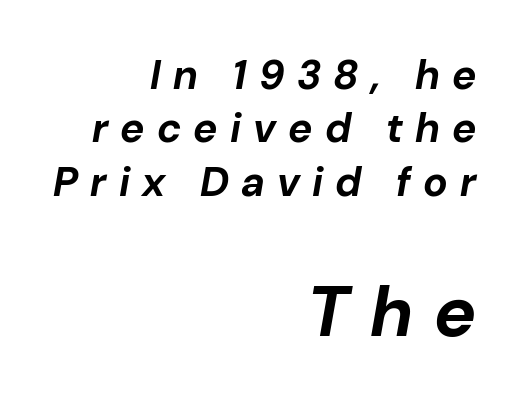
Regular leading. The axis of the letterforms is tilted away from vertical. Is this a fixed-width face? No — the glyphs have proportional, varying widths. No word sits above an underline. Type size steps up from the first block to the second.
